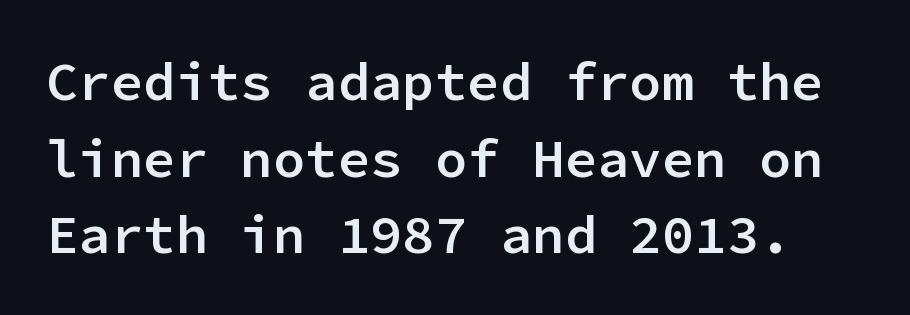
The image shows 54 px semibold sans-serif type, upright, monospaced; set normal line spacing (1.42x), normal letter spacing, not underlined; low stroke contrast and a medium x-height.
